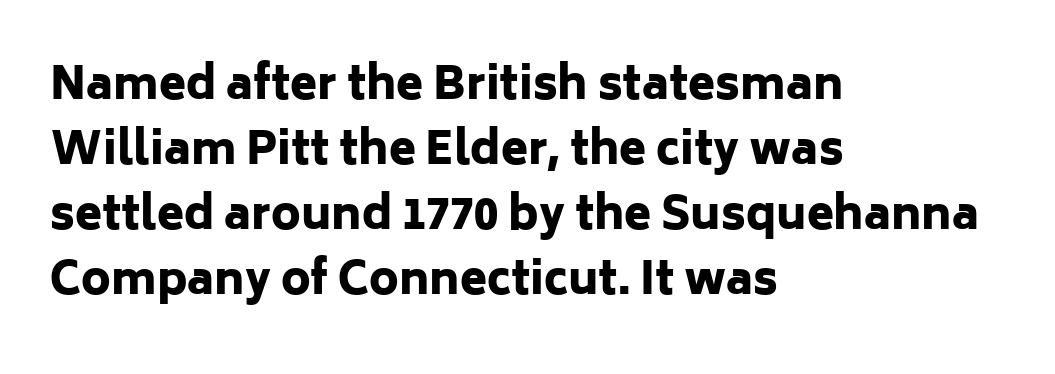
The image shows 44 px heavy sans-serif type, upright; set left-aligned, normal line spacing (1.48x), normal letter spacing, not underlined; low stroke contrast and a medium x-height.
